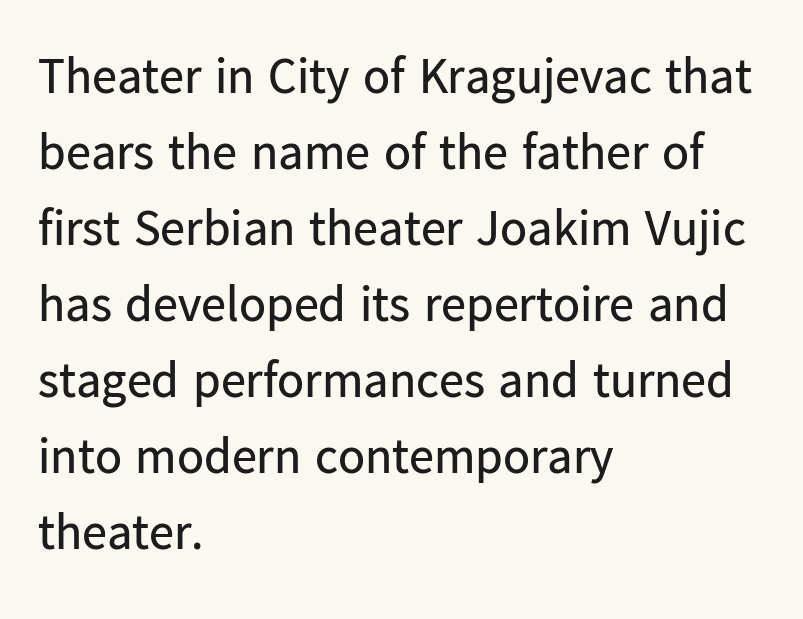
The ragged edge is on the right, which tells us the setting is flush left. The gap between lines stays unmarked. In terms of letterform style, serifs are entirely absent. The font is comparable to plain body text, perhaps lighter. The type sits square on the baseline with zero lean. The passage shown stacks its lines at a standard gap.
